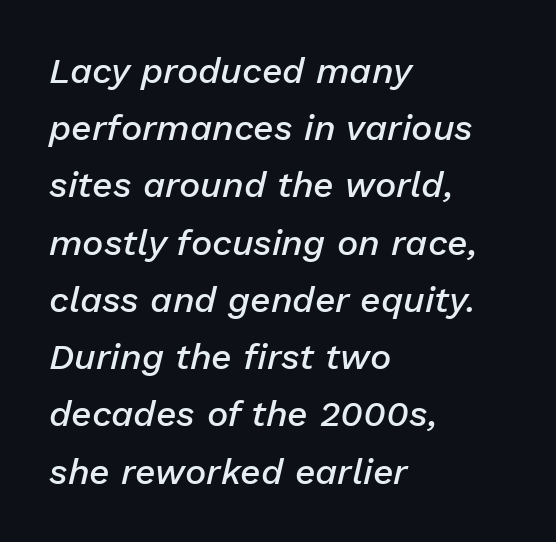
Q: Is the text bold? A: Semi-bold.
Q: Is the text italic (slanted)? A: Yes, it leans right by about 13 degrees.
Q: Is the text underlined? A: No.
Q: How is the paragraph aligned? A: Left-aligned.
Q: Is the spacing between letters normal or unusually wide? A: Normal.
Q: Is the spacing between lines tight, normal or loose? A: Normal.
Q: Width (condensed, normal, or wide)? A: Normal.
Q: Stroke contrast? A: Low.
Q: x-height? A: Medium.
Q: Monospaced? A: No.
